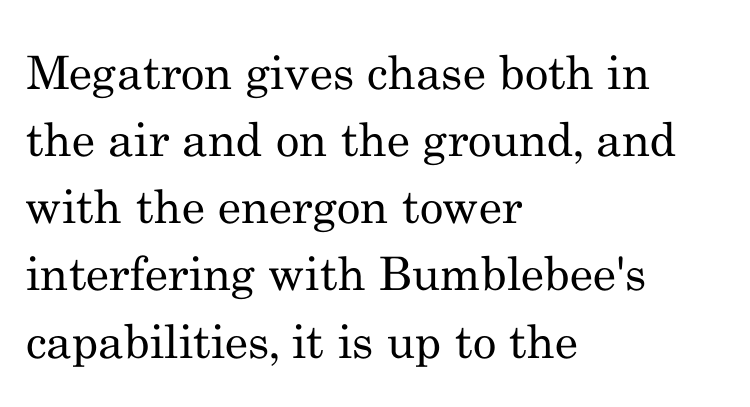
{"serif": "yes", "italic": "no", "bold": "no", "weight": "regular", "width": "normal", "stroke_contrast": "medium", "x_height": "small", "monospaced": "no", "underline": "no", "align": "left", "line_spacing": "normal", "line_spacing_ratio": 1.46, "letter_spacing": "normal", "letter_spacing_em": 0.0, "glyph_px": 46}
